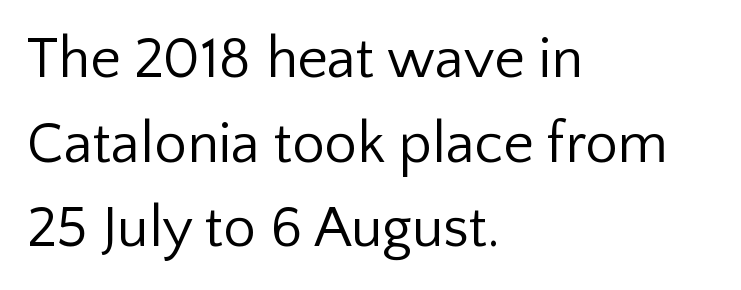
The image shows 58 px regular-weight sans-serif type, upright; set left-aligned, normal line spacing (1.46x), normal letter spacing, not underlined; low stroke contrast and a medium x-height.
